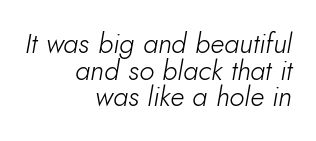
The image shows 28 px light type, italic (leaning right); set right-aligned, tight line spacing (0.95x), normal letter spacing, not underlined; low stroke contrast and a small x-height.
